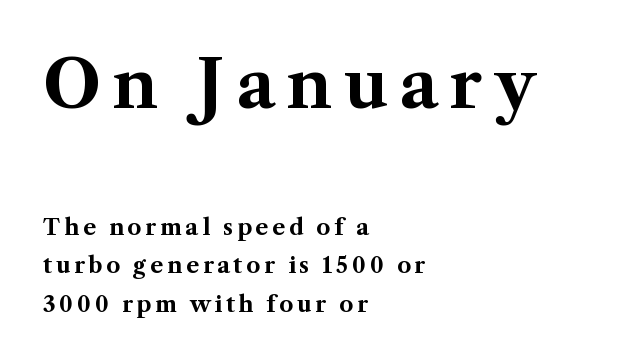
No word sits above an underline. In terms of weight, the rendering is a true, heavy bold. You can tell it's not italic because the verticals are truly vertical. The passage shown is typeset with a serif family.
